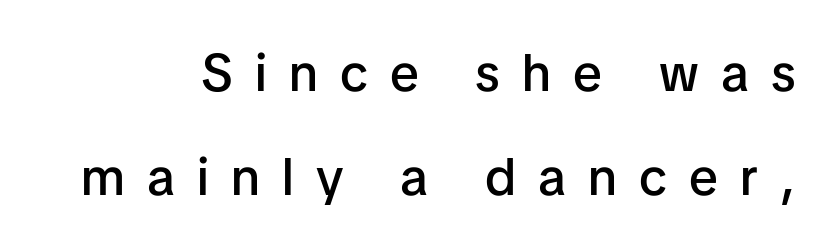
The image shows 52 px semibold sans-serif type, upright; set loose line spacing (2.0x), unusually wide letter spacing (+0.43 em), not underlined; low stroke contrast and a medium x-height.
